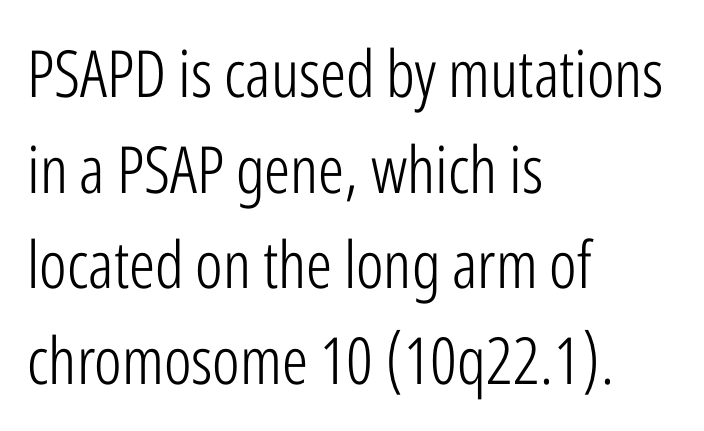
The leading is moderate, giving the passage an even texture. The cut favours lightness, reaching ordinary text weight at its darkest. Every character sits straight up, as roman type does. Do the characters align in a grid? No, the font is proportional.
